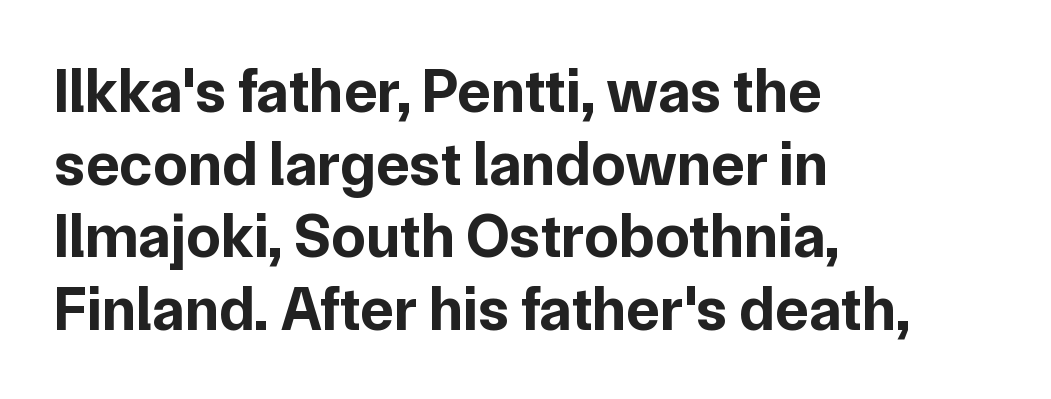
{"serif": "no", "italic": "no", "bold": "yes", "weight": "bold", "width": "normal", "stroke_contrast": "low", "x_height": "medium", "monospaced": "no", "underline": "no", "align": "left", "line_spacing_ratio": 1.17, "letter_spacing": "normal", "letter_spacing_em": 0.0, "glyph_px": 62}
